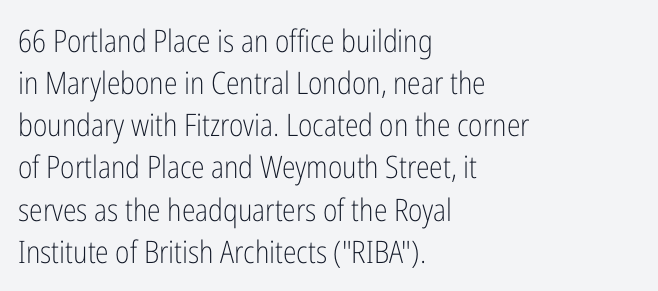
{"serif": "no", "italic": "no", "bold": "no", "weight": "light", "width": "condensed", "stroke_contrast": "low", "x_height": "medium", "monospaced": "no", "underline": "no", "align": "left", "line_spacing": "normal", "line_spacing_ratio": 1.36, "letter_spacing": "normal", "letter_spacing_em": 0.0, "glyph_px": 31}
